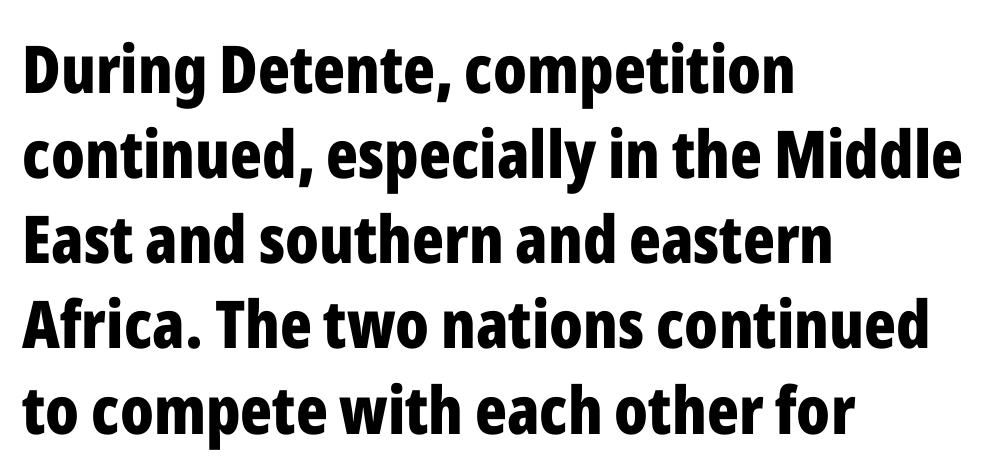
The image shows 66 px bold, condensed sans-serif type, upright; set left-aligned, normal line spacing (1.29x), normal letter spacing, not underlined; low stroke contrast and a medium x-height.
